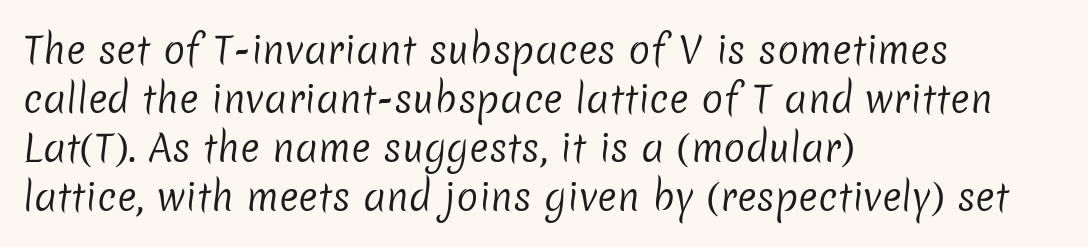
Q: Is the text bold? A: No.
Q: Is the typeface a serif or a sans-serif typeface? A: Sans-serif.
Q: Is the text underlined? A: No.
Q: How is the paragraph aligned? A: Left-aligned.
Q: Is the spacing between letters normal or unusually wide? A: Normal.
Q: Is the spacing between lines tight, normal or loose? A: Normal.
Q: Width (condensed, normal, or wide)? A: Normal.
Q: Stroke contrast? A: Low.
Q: x-height? A: Medium.
Q: Monospaced? A: No.
